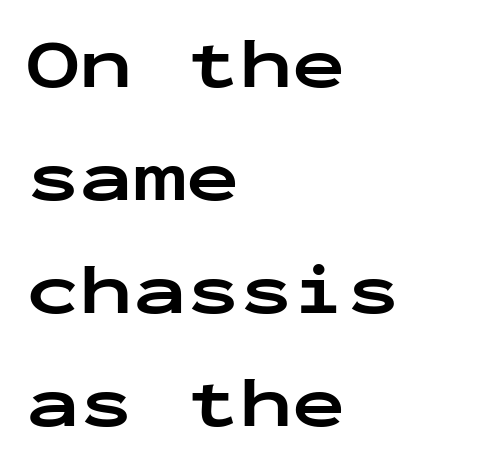
Q: Is the text bold? A: Yes.
Q: Is the text italic (slanted)? A: No, it is upright.
Q: Is the typeface a serif or a sans-serif typeface? A: Sans-serif.
Q: Is the text underlined? A: No.
Q: How is the paragraph aligned? A: Left-aligned.
Q: Is the spacing between letters normal or unusually wide? A: Normal.
Q: Is the spacing between lines tight, normal or loose? A: Normal.
Q: Width (condensed, normal, or wide)? A: Wide.
Q: Stroke contrast? A: Low.
Q: x-height? A: Medium.
Q: Monospaced? A: Yes.
